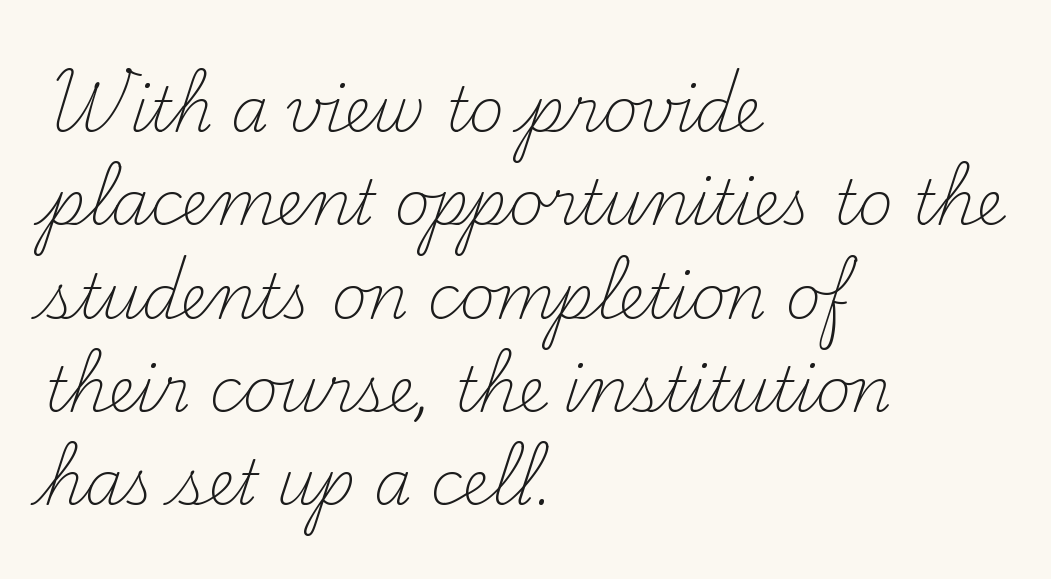
{"bold": "no", "weight": "light", "width": "normal", "stroke_contrast": "medium", "x_height": "small", "monospaced": "no", "underline": "no", "align": "left", "line_spacing": "normal", "line_spacing_ratio": 1.53, "letter_spacing": "normal", "letter_spacing_em": 0.0, "glyph_px": 61}
